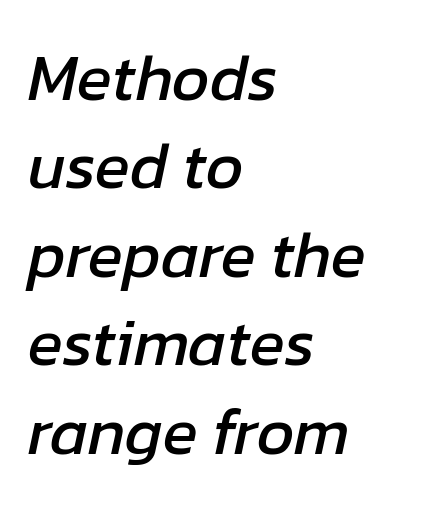
Q: Is the text italic (slanted)? A: Yes, it leans right by about 12 degrees.
Q: Is the text underlined? A: No.
Q: How is the paragraph aligned? A: Left-aligned.
Q: Is the spacing between letters normal or unusually wide? A: Normal.
Q: Is the spacing between lines tight, normal or loose? A: Normal.
Q: Width (condensed, normal, or wide)? A: Normal.
Q: Stroke contrast? A: Low.
Q: x-height? A: Medium.
Q: Monospaced? A: No.
